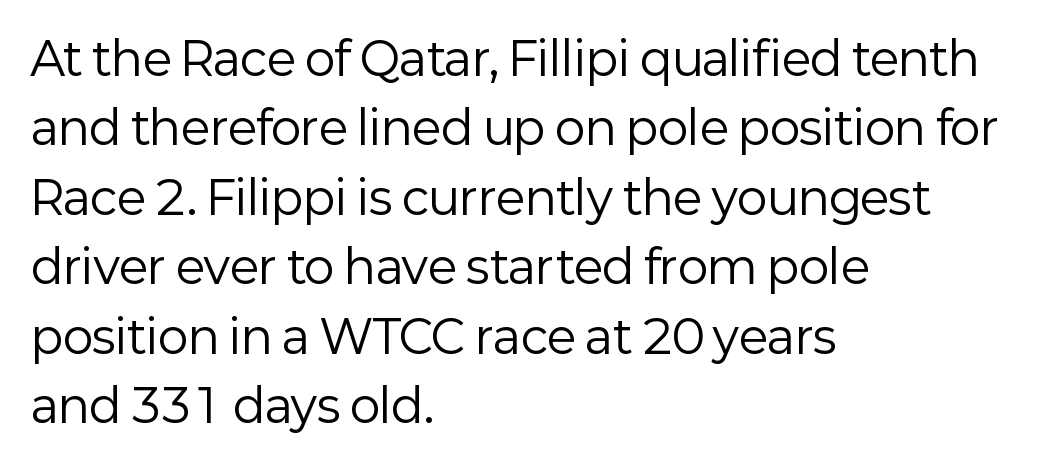
{"serif": "no", "italic": "no", "bold": "no", "weight": "regular", "width": "normal", "stroke_contrast": "low", "x_height": "medium", "monospaced": "no", "underline": "no", "align": "left", "line_spacing": "normal", "line_spacing_ratio": 1.51, "letter_spacing": "normal", "letter_spacing_em": 0.0, "glyph_px": 46}
